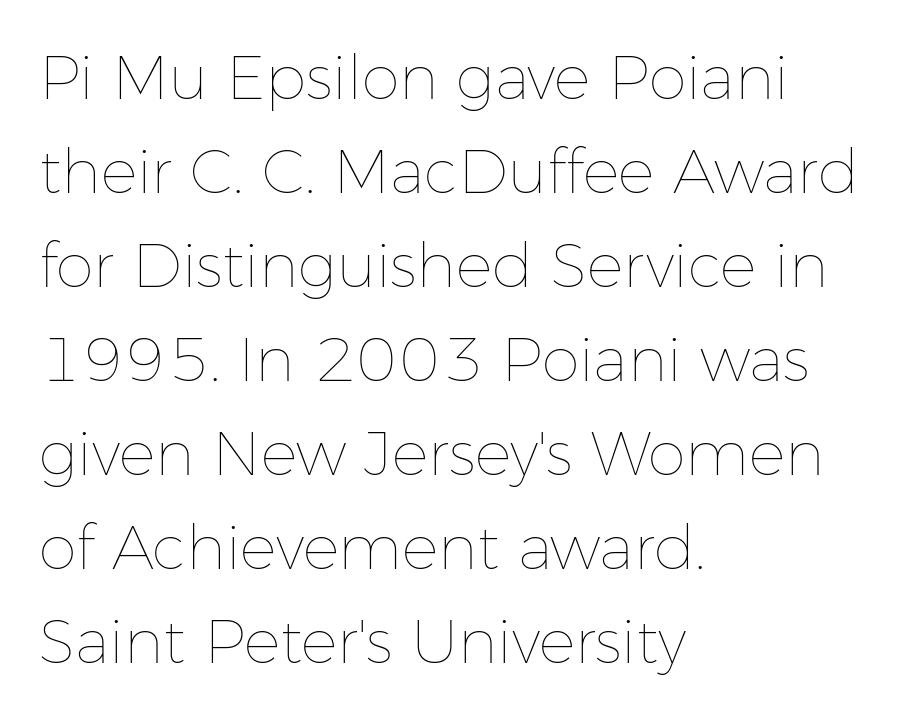
The image shows 61 px thin type, upright; set left-aligned, normal line spacing (1.54x), normal letter spacing, not underlined; low stroke contrast and a medium x-height.
